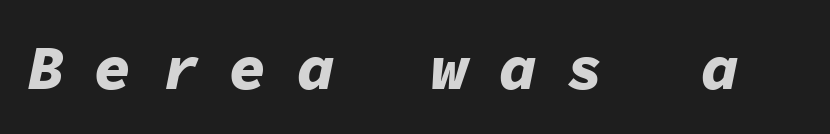
The space beneath each line is pristine and unruled. Strong, thick strokes mark this as bold type. These lines are rendered in a fixed-pitch font. Italic? Definitely — the glyphs are oblique. This rendering widens character spacing well past its baseline value.
